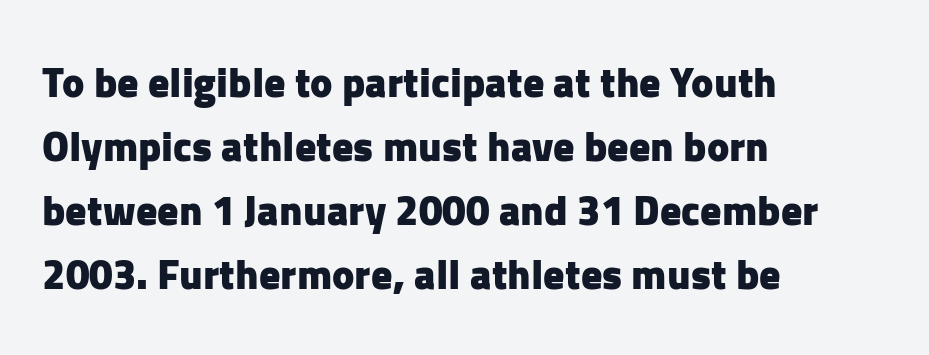
{"serif": "no", "italic": "no", "bold": "yes", "weight": "heavy", "width": "normal", "stroke_contrast": "low", "x_height": "medium", "monospaced": "no", "underline": "no", "align": "left", "line_spacing": "normal", "line_spacing_ratio": 1.52, "letter_spacing": "normal", "letter_spacing_em": 0.0, "glyph_px": 42}
